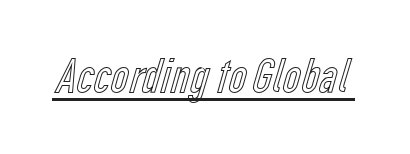
No extra tracking has been applied to these lines. Somebody hit Ctrl+U on this one — the words are underlined. Do the characters align in a grid? No, the font is proportional.
